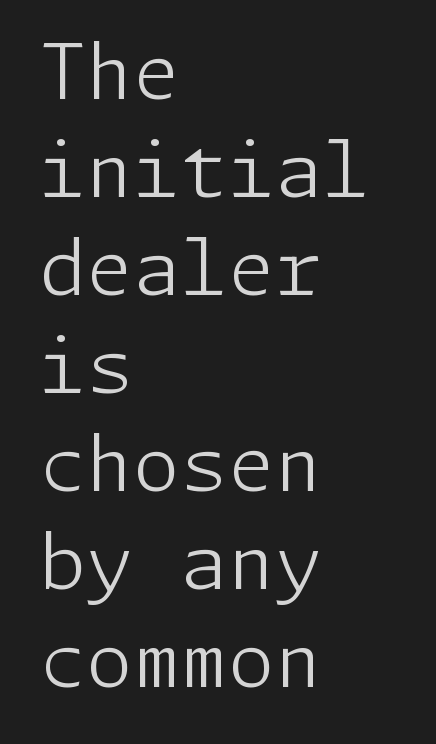
Q: Is the text bold? A: No.
Q: Is the text italic (slanted)? A: No, it is upright.
Q: Is the typeface a serif or a sans-serif typeface? A: Sans-serif.
Q: Is the text underlined? A: No.
Q: How is the paragraph aligned? A: Left-aligned.
Q: Is the spacing between letters normal or unusually wide? A: Normal.
Q: Is the spacing between lines tight, normal or loose? A: Normal.
Q: Width (condensed, normal, or wide)? A: Normal.
Q: Stroke contrast? A: Low.
Q: x-height? A: Medium.
